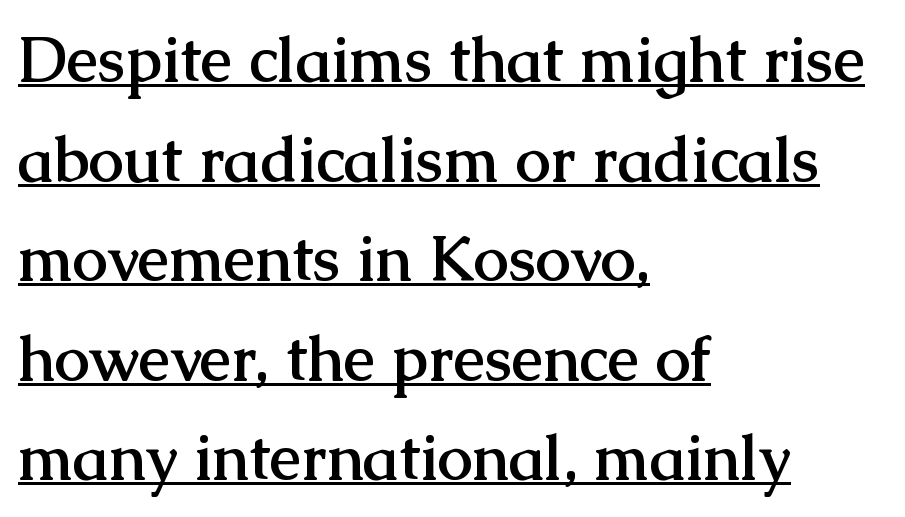
The image shows 63 px semibold serif type, upright; set left-aligned, normal line spacing (1.58x), normal letter spacing, underlined; medium stroke contrast and a medium x-height.
